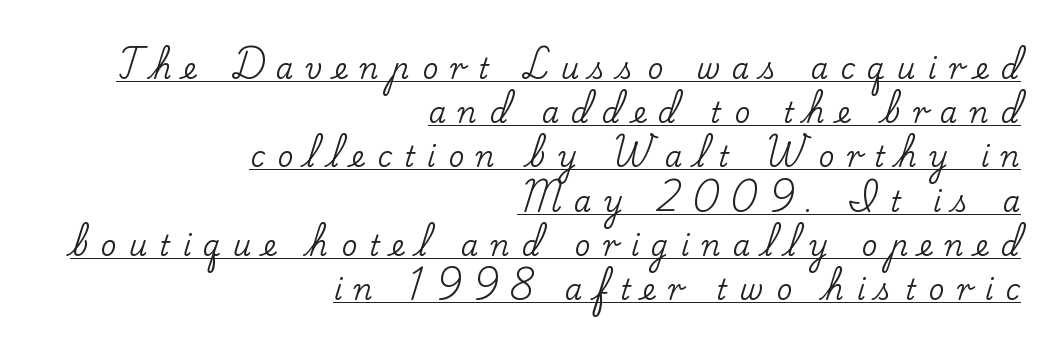
Is this a fixed-width face? No — the glyphs have proportional, varying widths. The setting favours the right margin, as signatures and pull-quotes sometimes do. A serif font was chosen for this passage. Students, observe: this is what conventionally led text looks like. Honestly, the underline is the first thing you notice here.
